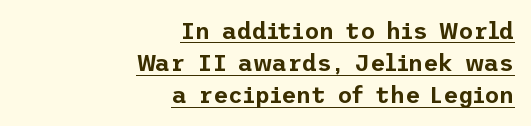
{"italic": "no", "underline": "yes", "align": "right", "line_spacing": "normal", "line_spacing_ratio": 1.4, "letter_spacing": "normal", "letter_spacing_em": 0.0, "glyph_px": 23}
